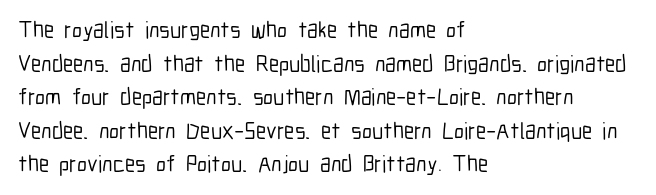
Q: Is the text italic (slanted)? A: No, it is upright.
Q: Is the text underlined? A: No.
Q: How is the paragraph aligned? A: Left-aligned.
Q: Is the spacing between letters normal or unusually wide? A: Normal.
Q: Is the spacing between lines tight, normal or loose? A: Normal.
